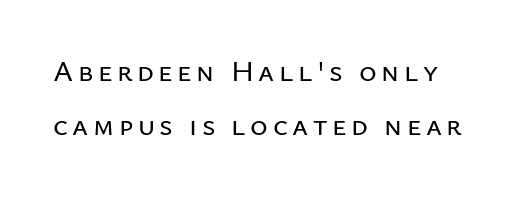
Are there feet on the stems? There aren't — it's a sans. It's the straight-up-and-down kind of type. Proportional: the letters do not fall into vertical columns. Words float on clear page, feet unadorned.
